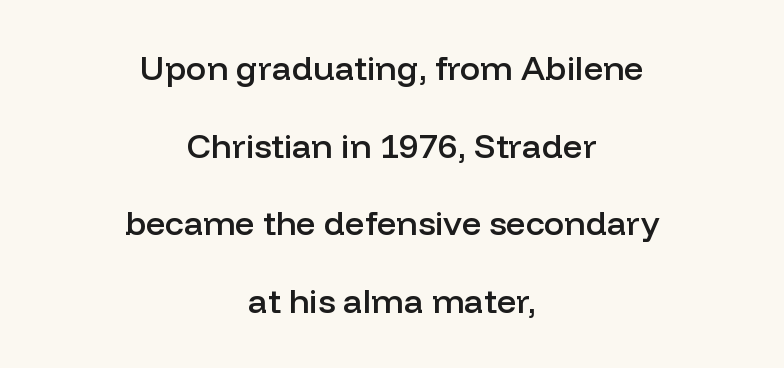
{"serif": "no", "italic": "no", "bold": "semi", "weight": "semibold", "width": "normal", "stroke_contrast": "low", "x_height": "medium", "monospaced": "no", "underline": "no", "align": "center", "line_spacing": "loose", "line_spacing_ratio": 2.28, "letter_spacing": "normal", "letter_spacing_em": 0.0, "glyph_px": 34}
